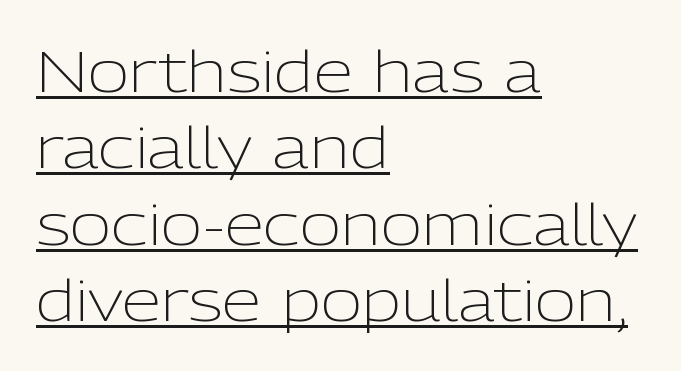
{"serif": "no", "italic": "no", "bold": "no", "weight": "light", "width": "normal", "stroke_contrast": "low", "x_height": "medium", "monospaced": "no", "underline": "yes", "align": "left", "line_spacing": "normal", "line_spacing_ratio": 1.34, "letter_spacing": "normal", "letter_spacing_em": 0.0, "glyph_px": 57}
